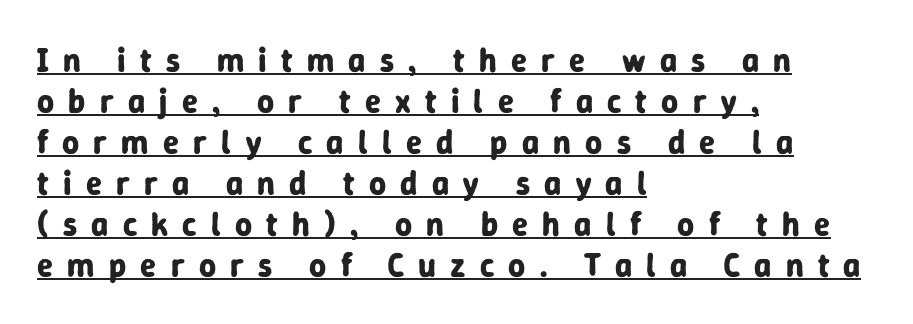
{"serif": "no", "italic": "no", "bold": "yes", "weight": "bold", "width": "normal", "stroke_contrast": "low", "x_height": "medium", "monospaced": "no", "underline": "yes", "align": "left", "line_spacing_ratio": 1.24, "letter_spacing": "wide", "letter_spacing_em": 0.43, "glyph_px": 33}
